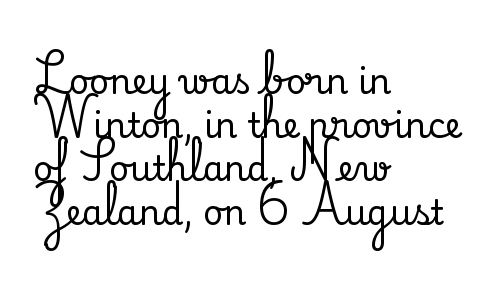
A typesetter would mark this as roman, not italic. Regular leading. Letters rest on an invisible, unmarked baseline. A typesetter would label this face a serif.
